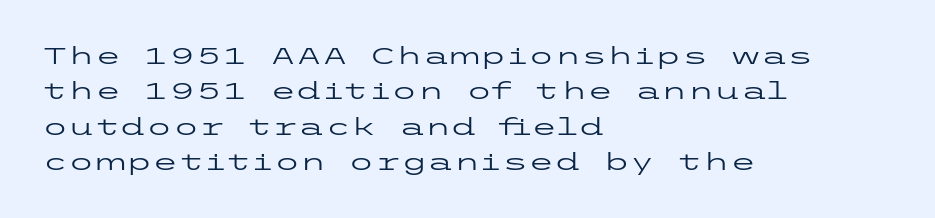
The image shows 24 px text type, upright; set left-aligned, normal line spacing (1.47x), normal letter spacing, not underlined.
